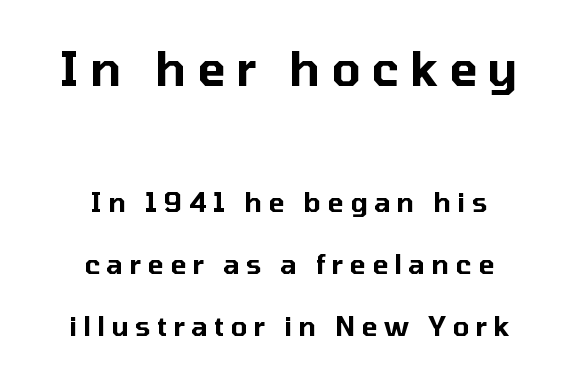
The image shows 47 px sans-serif type, upright; set centered, loose line spacing (2.3x), unusually wide letter spacing (+0.23 em), not underlined; the first (top) block is 1.74x larger; low stroke contrast and a medium x-height.
